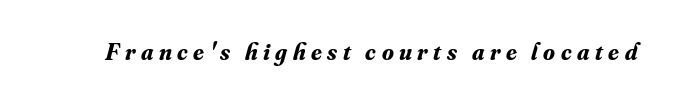
Q: Is the text bold? A: Yes.
Q: Is the text italic (slanted)? A: Yes, it leans right by about 16 degrees.
Q: Is the text underlined? A: No.
Q: Is the spacing between letters normal or unusually wide? A: Unusually wide.
